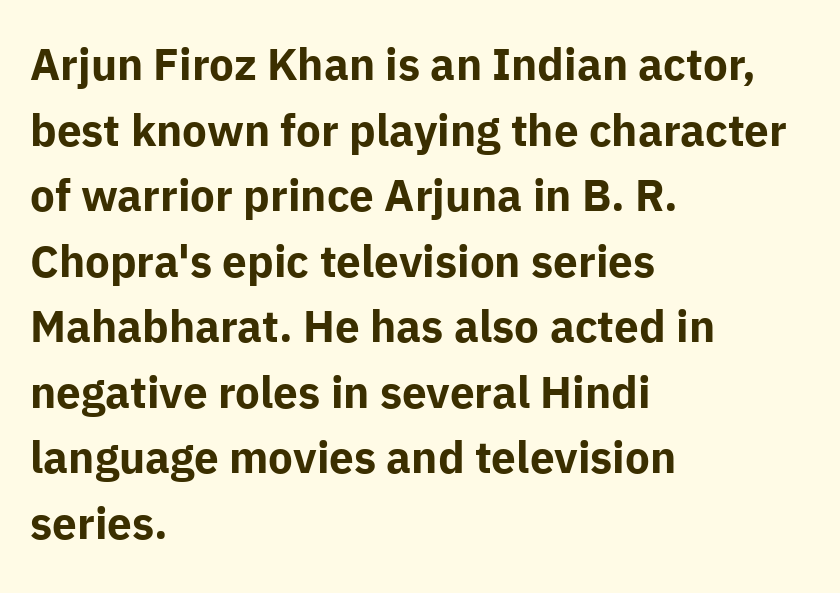
{"serif": "no", "italic": "no", "bold": "yes", "weight": "bold", "width": "normal", "stroke_contrast": "low", "x_height": "medium", "monospaced": "no", "underline": "no", "align": "left", "line_spacing": "normal", "line_spacing_ratio": 1.49, "letter_spacing": "normal", "letter_spacing_em": 0.0, "glyph_px": 44}
